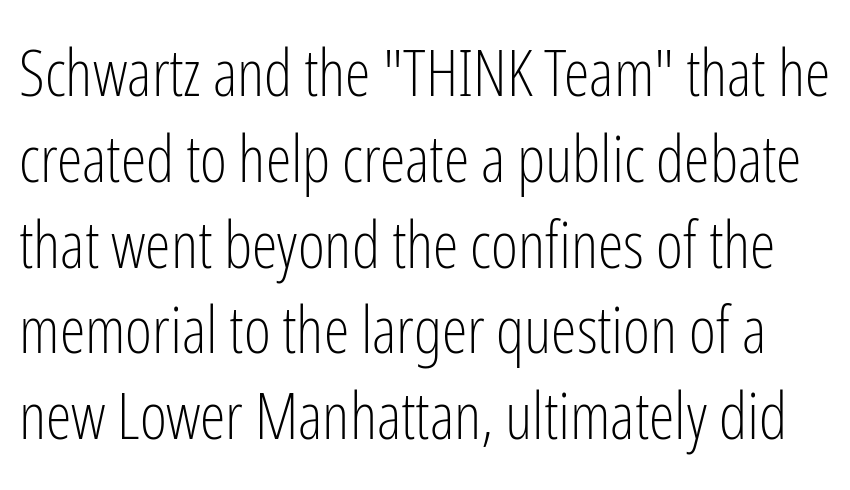
The image shows 65 px light, condensed sans-serif type, upright; set normal line spacing (1.32x), normal letter spacing, not underlined; low stroke contrast and a medium x-height.
